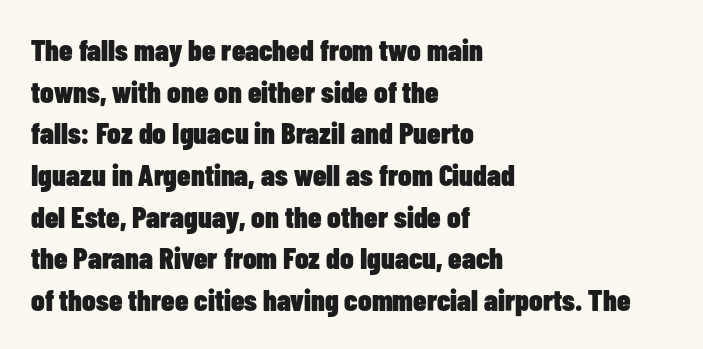
{"serif": "no", "italic": "no", "bold": "yes", "weight": "heavy", "width": "condensed", "stroke_contrast": "low", "x_height": "medium", "monospaced": "no", "underline": "no", "align": "left", "line_spacing": "normal", "line_spacing_ratio": 1.39, "letter_spacing": "normal", "letter_spacing_em": 0.0, "glyph_px": 30}
